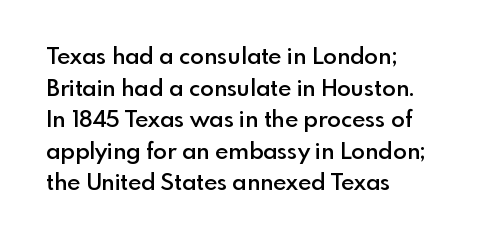
Q: Is the text bold? A: Semi-bold.
Q: Is the text italic (slanted)? A: No, it is upright.
Q: Is the text underlined? A: No.
Q: How is the paragraph aligned? A: Left-aligned.
Q: Is the spacing between letters normal or unusually wide? A: Normal.
Q: Is the spacing between lines tight, normal or loose? A: Normal.
